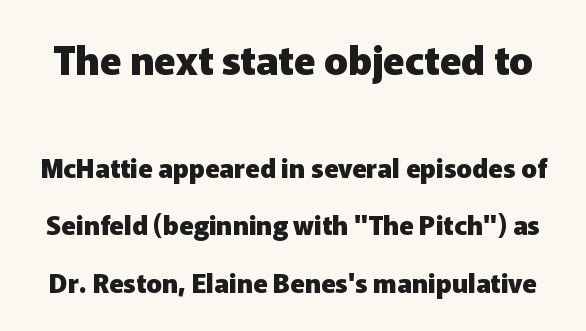
Q: Is the text bold? A: Yes.
Q: Is the text italic (slanted)? A: No, it is upright.
Q: Is the typeface a serif or a sans-serif typeface? A: Sans-serif.
Q: Is the text underlined? A: No.
Q: Is the spacing between letters normal or unusually wide? A: Normal.
Q: Is the spacing between lines tight, normal or loose? A: Loose.
Q: Which block of text is set in a larger size, the first (top) or the second (bottom)? A: The first (top) one.
Q: Width (condensed, normal, or wide)? A: Normal.
Q: Stroke contrast? A: Low.
Q: x-height? A: Medium.
Q: Monospaced? A: No.
